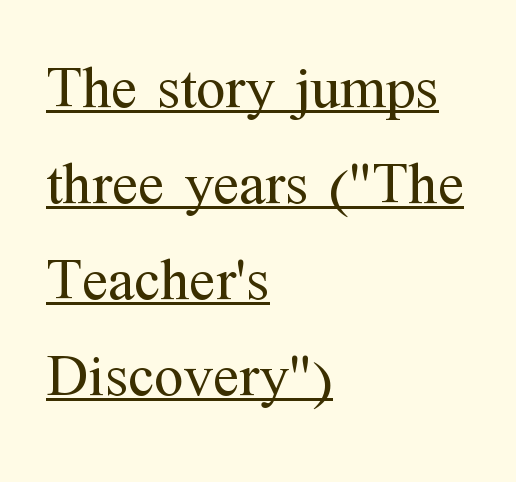
The rendered words wear a rule along their underside. Leading matches the norm, producing a regular column. The rendering keeps characters at their native spacing. Each letter's strokes conclude with small projecting serifs. No chunkiness to these letters — they're not bold.
